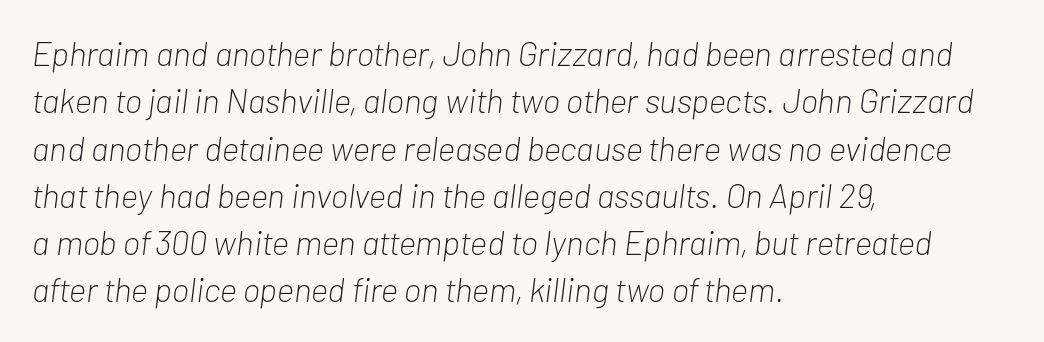
The image shows 34 px light, condensed type, italic (leaning right); set left-aligned, normal line spacing (1.39x), normal letter spacing, not underlined; low stroke contrast and a medium x-height.
